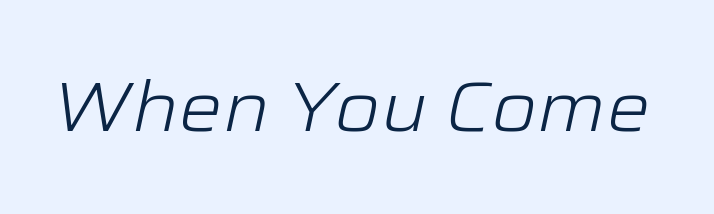
Q: Is the text bold? A: No.
Q: Is the text italic (slanted)? A: Yes, it leans right by about 12 degrees.
Q: Is the text underlined? A: No.
Q: Is the spacing between letters normal or unusually wide? A: Normal.
Q: Width (condensed, normal, or wide)? A: Wide.
Q: Stroke contrast? A: Low.
Q: x-height? A: Medium.
Q: Monospaced? A: No.
